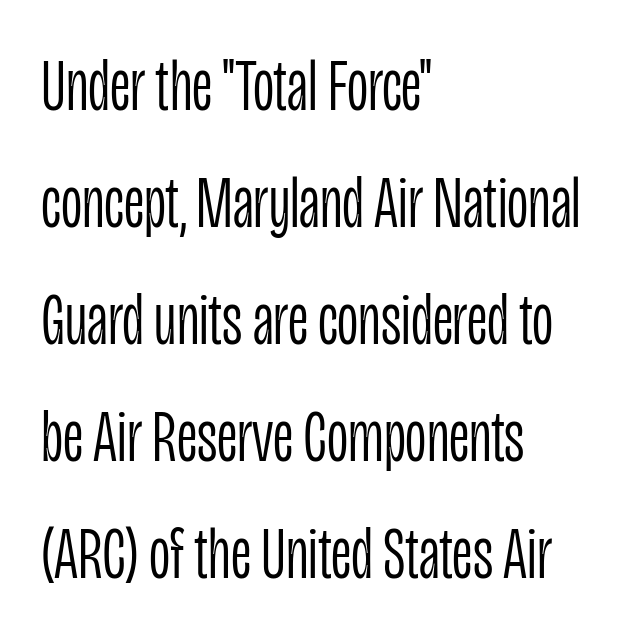
Is this a heavy cut? Hardly; it is regular or lighter. Letters rest on an invisible, unmarked baseline. The vertical gap from one line to the next is medium. The passage shown is typed in a proportional face where columns would drift. Does extra space separate the letters? No, they use regular spacing.
